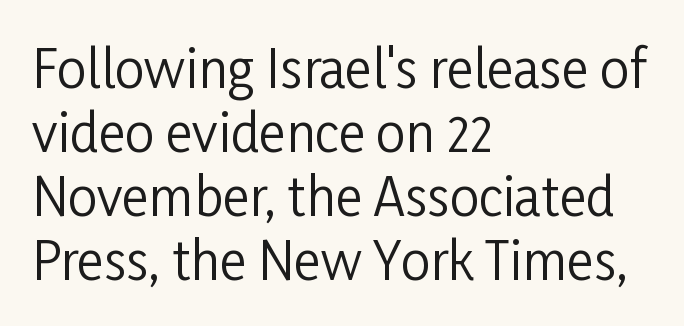
The gap between lines stays unmarked. Each letter keeps its own natural width here, so spacing adapts to shape. The gaps between neighbouring characters are ordinary and unremarkable. This rendering uses left alignment, leaving the right contour irregular. Characters remain perfectly vertical along every line. A sans-serif font was chosen for this passage.
